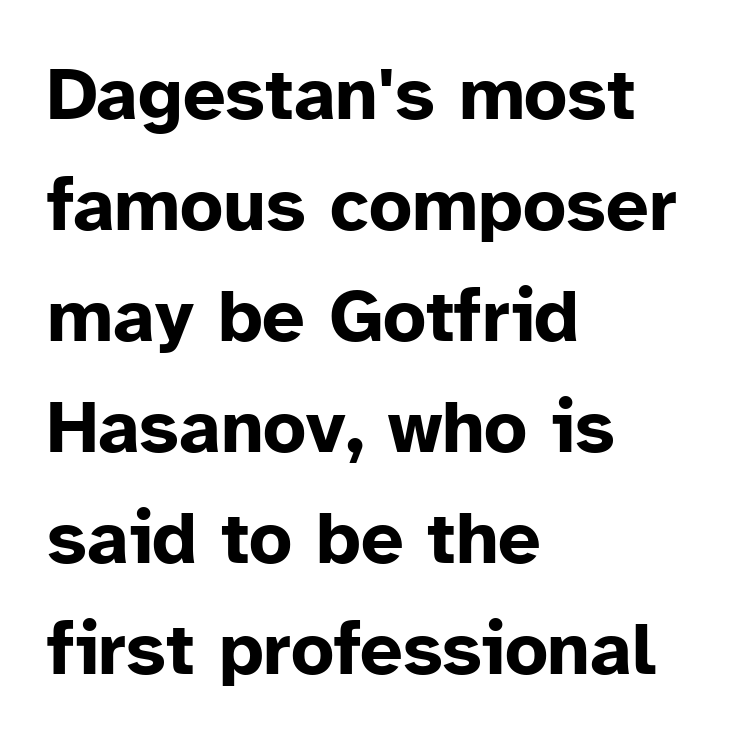
Q: Is the text bold? A: Yes.
Q: Is the text italic (slanted)? A: No, it is upright.
Q: Is the typeface a serif or a sans-serif typeface? A: Sans-serif.
Q: Is the text underlined? A: No.
Q: How is the paragraph aligned? A: Left-aligned.
Q: Is the spacing between letters normal or unusually wide? A: Normal.
Q: Is the spacing between lines tight, normal or loose? A: Normal.
Q: Width (condensed, normal, or wide)? A: Normal.
Q: Stroke contrast? A: Low.
Q: x-height? A: Medium.
Q: Monospaced? A: No.
